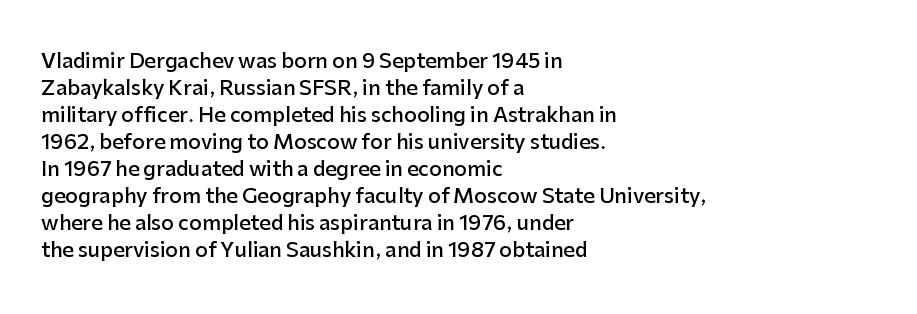
Q: Is the text bold? A: Semi-bold.
Q: Is the text italic (slanted)? A: No, it is upright.
Q: Is the text underlined? A: No.
Q: How is the paragraph aligned? A: Left-aligned.
Q: Is the spacing between letters normal or unusually wide? A: Normal.
Q: Is the spacing between lines tight, normal or loose? A: Normal.
